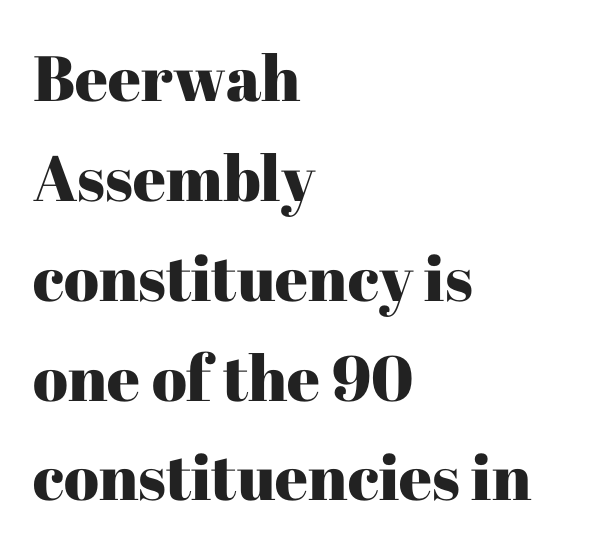
{"serif": "yes", "italic": "no", "width": "normal", "stroke_contrast": "high", "x_height": "medium", "monospaced": "no", "underline": "no", "align": "left", "line_spacing": "normal", "line_spacing_ratio": 1.56, "letter_spacing": "normal", "letter_spacing_em": 0.0, "glyph_px": 64}
